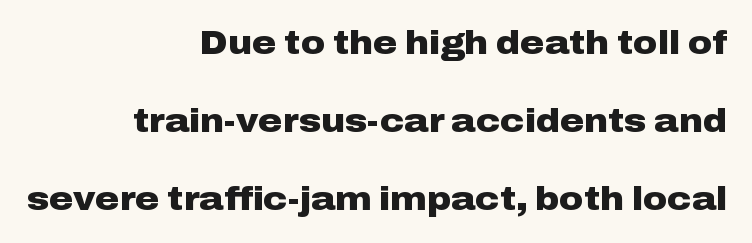
Q: Is the text bold? A: Yes.
Q: Is the text italic (slanted)? A: No, it is upright.
Q: Is the typeface a serif or a sans-serif typeface? A: Sans-serif.
Q: Is the text underlined? A: No.
Q: How is the paragraph aligned? A: Right-aligned.
Q: Is the spacing between letters normal or unusually wide? A: Normal.
Q: Is the spacing between lines tight, normal or loose? A: Loose.
Q: Width (condensed, normal, or wide)? A: Wide.
Q: Stroke contrast? A: Low.
Q: x-height? A: Medium.
Q: Monospaced? A: No.
